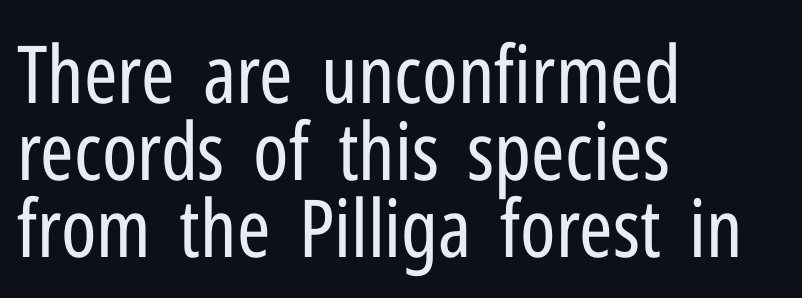
The image shows 80 px regular-weight, condensed sans-serif type, upright; set left-aligned, tight line spacing (0.96x), normal letter spacing, not underlined; low stroke contrast and a medium x-height.
